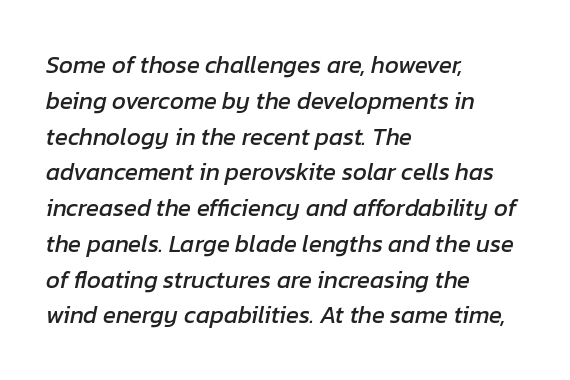
{"italic": "yes", "lean": "right", "slant_degrees": 12, "underline": "no", "align": "left", "line_spacing": "normal", "line_spacing_ratio": 1.49, "letter_spacing": "normal", "letter_spacing_em": 0.0, "glyph_px": 24}
